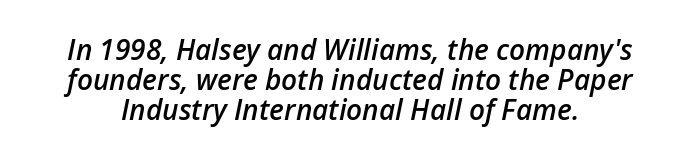
The image shows 28 px semibold type, italic (leaning right); set tight line spacing (1.07x), normal letter spacing, not underlined; low stroke contrast and a medium x-height.
